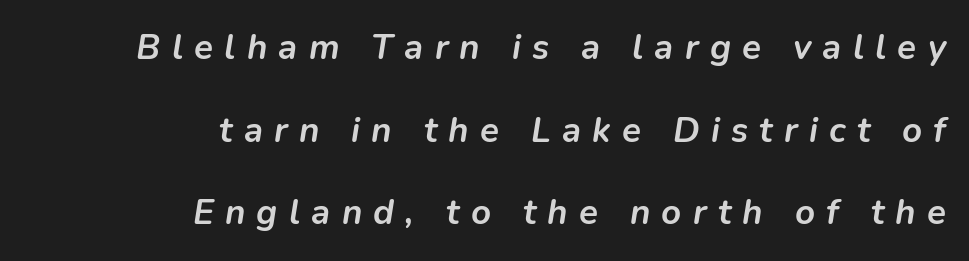
{"italic": "yes", "lean": "right", "slant_degrees": 9, "bold": "yes", "weight": "semibold", "width": "normal", "stroke_contrast": "low", "x_height": "medium", "monospaced": "no", "underline": "no", "align": "right", "line_spacing": "loose", "line_spacing_ratio": 2.36, "letter_spacing": "wide", "letter_spacing_em": 0.32, "glyph_px": 35}
